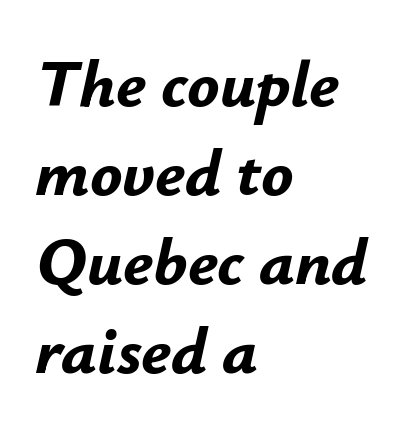
The image shows 67 px bold type, italic (leaning right); set left-aligned, normal line spacing (1.33x), normal letter spacing, not underlined; low stroke contrast and a small x-height.
